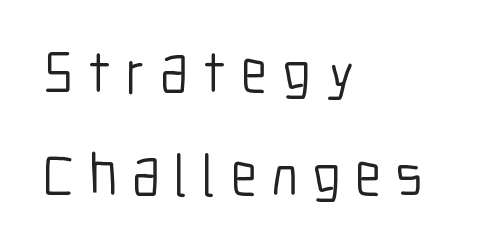
Do the characters align in a grid? No, the font is proportional. Which margin do the lines hug? The left one — the right edge is uneven. Is this a sans? Yes — the strokes have no serifs. Only glyphs here, with clear space below each row. Vertical strokes here are truly vertical.
